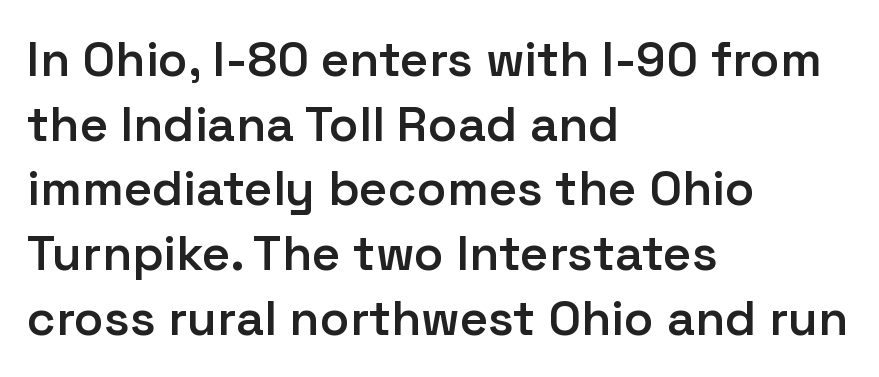
Q: Is the text bold? A: Semi-bold.
Q: Is the text italic (slanted)? A: No, it is upright.
Q: Is the typeface a serif or a sans-serif typeface? A: Sans-serif.
Q: Is the text underlined? A: No.
Q: How is the paragraph aligned? A: Left-aligned.
Q: Is the spacing between letters normal or unusually wide? A: Normal.
Q: Is the spacing between lines tight, normal or loose? A: Normal.
Q: Width (condensed, normal, or wide)? A: Normal.
Q: Stroke contrast? A: Low.
Q: x-height? A: Medium.
Q: Monospaced? A: No.
